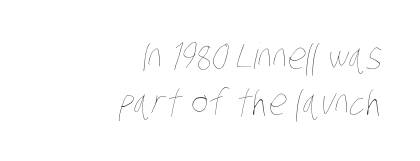
Q: Is the text bold? A: No.
Q: Is the text underlined? A: No.
Q: How is the paragraph aligned? A: Right-aligned.
Q: Is the spacing between letters normal or unusually wide? A: Normal.
Q: Is the spacing between lines tight, normal or loose? A: Normal.
Q: Width (condensed, normal, or wide)? A: Condensed.
Q: Stroke contrast? A: Low.
Q: x-height? A: Large.
Q: Monospaced? A: No.
